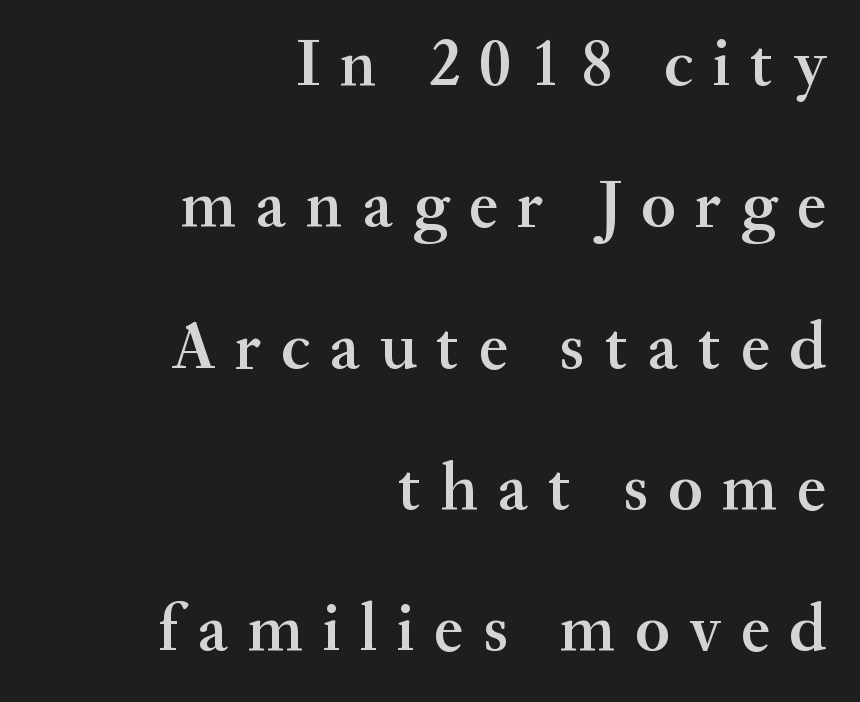
{"serif": "yes", "italic": "no", "bold": "semi", "weight": "semibold", "width": "normal", "stroke_contrast": "medium", "x_height": "small", "monospaced": "no", "underline": "no", "align": "right", "line_spacing": "loose", "line_spacing_ratio": 2.11, "letter_spacing": "wide", "letter_spacing_em": 0.29, "glyph_px": 67}
